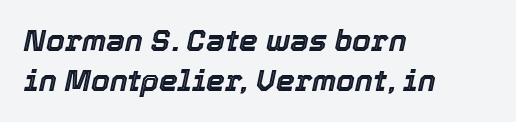
{"italic": "yes", "lean": "right", "slant_degrees": 12, "width": "normal", "x_height": "medium", "monospaced": "no", "underline": "no", "align": "left", "line_spacing": "normal", "line_spacing_ratio": 1.34, "letter_spacing": "normal", "letter_spacing_em": 0.0, "glyph_px": 30}
